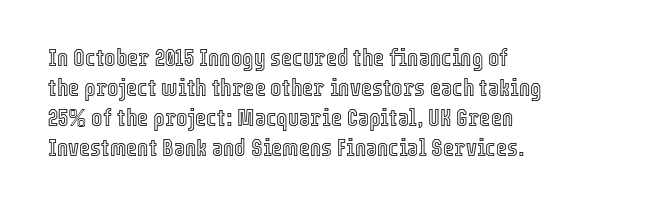
Q: Is the text italic (slanted)? A: No, it is upright.
Q: Is the text underlined? A: No.
Q: How is the paragraph aligned? A: Left-aligned.
Q: Is the spacing between letters normal or unusually wide? A: Normal.
Q: Is the spacing between lines tight, normal or loose? A: Normal.
